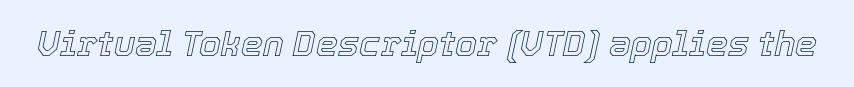
The image shows 35 px text type, italic (leaning right); set normal letter spacing, not underlined; a medium x-height.
